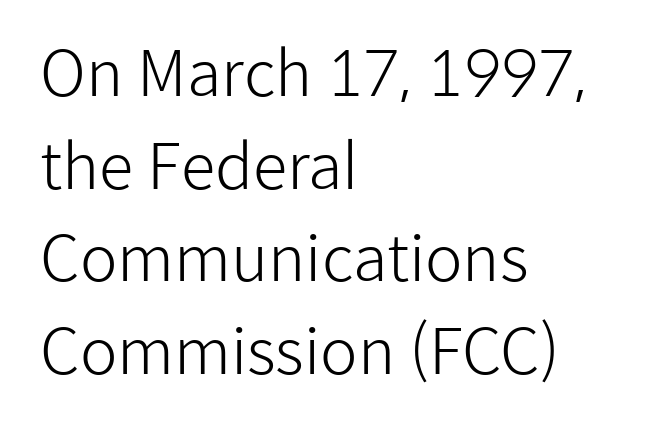
{"serif": "no", "italic": "no", "bold": "no", "weight": "light", "width": "normal", "stroke_contrast": "low", "x_height": "medium", "monospaced": "no", "underline": "no", "align": "left", "line_spacing": "normal", "line_spacing_ratio": 1.47, "letter_spacing": "normal", "letter_spacing_em": 0.0, "glyph_px": 63}
